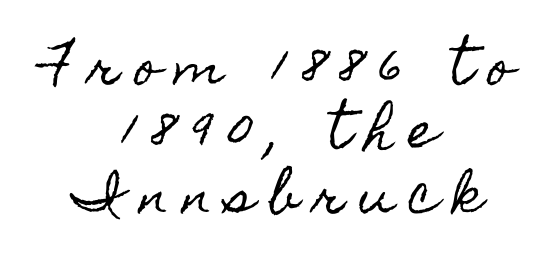
Q: Is the text italic (slanted)? A: Yes.
Q: Is the text underlined? A: No.
Q: How is the paragraph aligned? A: Centered.
Q: Is the spacing between letters normal or unusually wide? A: Unusually wide.
Q: Is the spacing between lines tight, normal or loose? A: Normal.
Q: Width (condensed, normal, or wide)? A: Condensed.
Q: x-height? A: Small.
Q: Monospaced? A: No.
